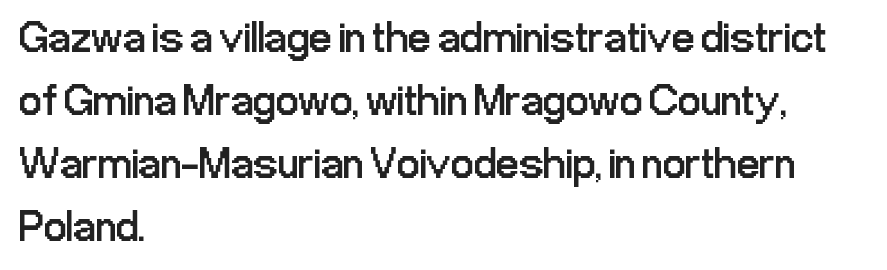
Typographically, this falls in the sans-serif category. Each letter keeps its own natural width here, so spacing adapts to shape. No extra tracking has been applied to these lines. Evenly set lines give the paragraph a standard silhouette. Descender tails drop into unmarked territory.
